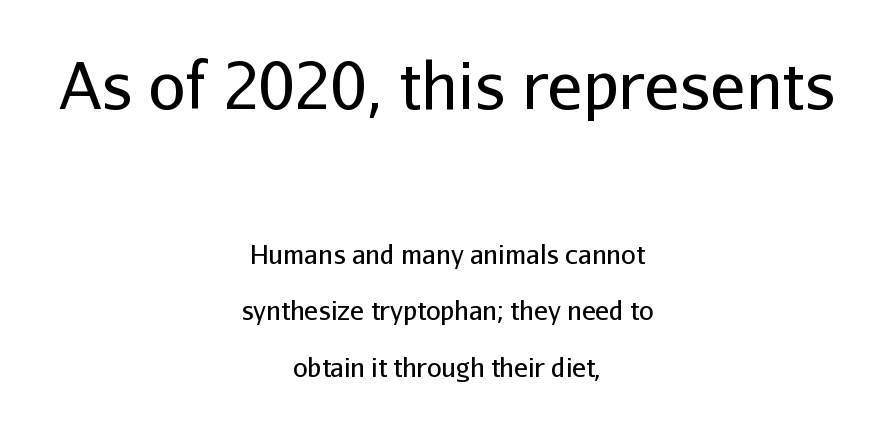
The image shows 65 px regular-weight sans-serif type, upright; set centered, loose line spacing (2.18x), normal letter spacing, not underlined; the first (top) block is 2.5x larger; low stroke contrast and a medium x-height.
